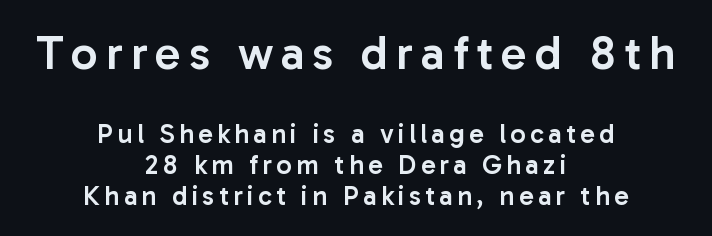
The image shows 48 px semibold sans-serif type, upright; set centered, tight line spacing (1.15x), not underlined; the first (top) block is 1.78x larger; low stroke contrast and a medium x-height.
